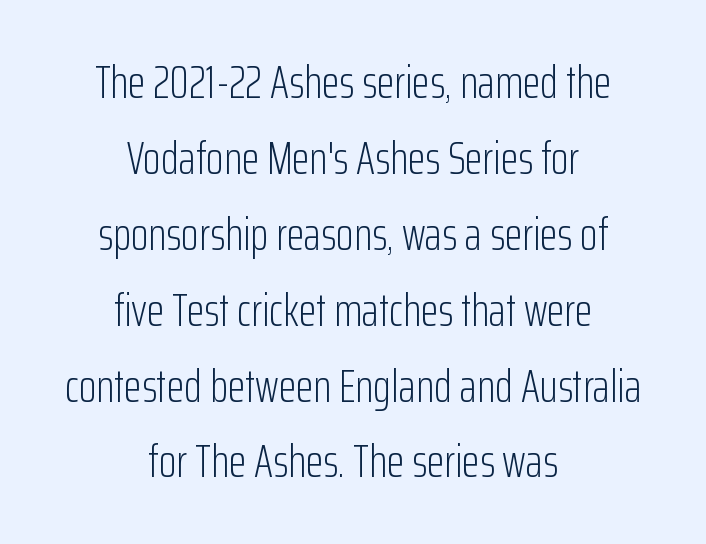
{"serif": "no", "italic": "no", "bold": "no", "weight": "light", "width": "condensed", "stroke_contrast": "low", "x_height": "medium", "monospaced": "no", "underline": "no", "align": "center", "line_spacing": "normal", "line_spacing_ratio": 1.65, "letter_spacing": "normal", "letter_spacing_em": 0.0, "glyph_px": 46}
